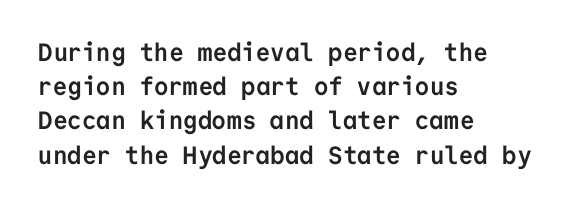
The lines in this sample share a left origin and differ only in where they stop. Summary of vertical rhythm: regular, with standard interline spacing. Italic: no, the glyphs are upright roman. The letterforms sit shoulder to shoulder at normal distance. Set as a true bold cut, around the 700 mark. The baseline area is clear.
